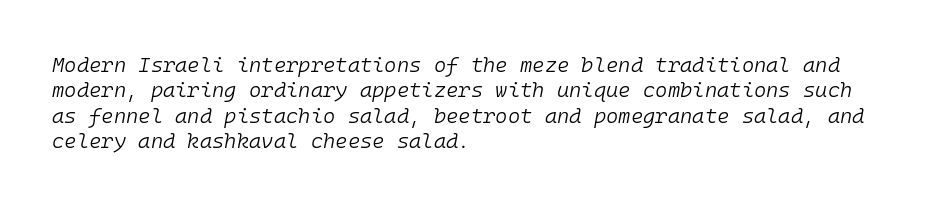
The image shows 21 px text type, italic (leaning right); set left-aligned, line spacing 1.21x, normal letter spacing, not underlined.
